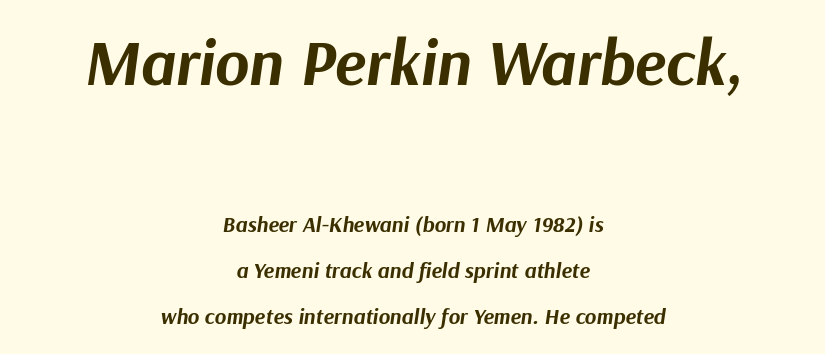
Q: Is the text bold? A: Yes.
Q: Is the text italic (slanted)? A: Yes, it leans right by about 9 degrees.
Q: Is the text underlined? A: No.
Q: How is the paragraph aligned? A: Centered.
Q: Is the spacing between letters normal or unusually wide? A: Normal.
Q: Is the spacing between lines tight, normal or loose? A: Loose.
Q: Which block of text is set in a larger size, the first (top) or the second (bottom)? A: The first (top) one.
Q: Width (condensed, normal, or wide)? A: Normal.
Q: Stroke contrast? A: Medium.
Q: x-height? A: Medium.
Q: Monospaced? A: No.
